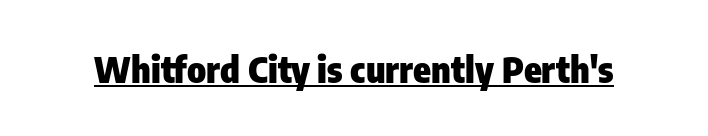
The image shows 36 px heavy, condensed sans-serif type, upright; set normal letter spacing, underlined; low stroke contrast and a medium x-height.
